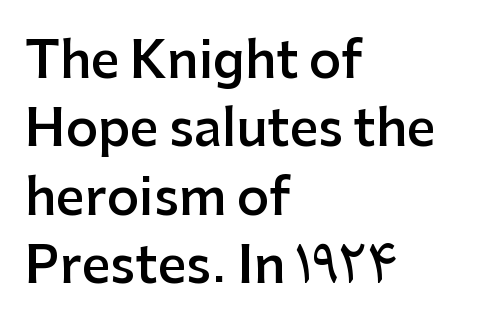
The image shows 50 px semibold sans-serif type, upright; set left-aligned, normal line spacing (1.37x), normal letter spacing, not underlined; low stroke contrast and a medium x-height.
